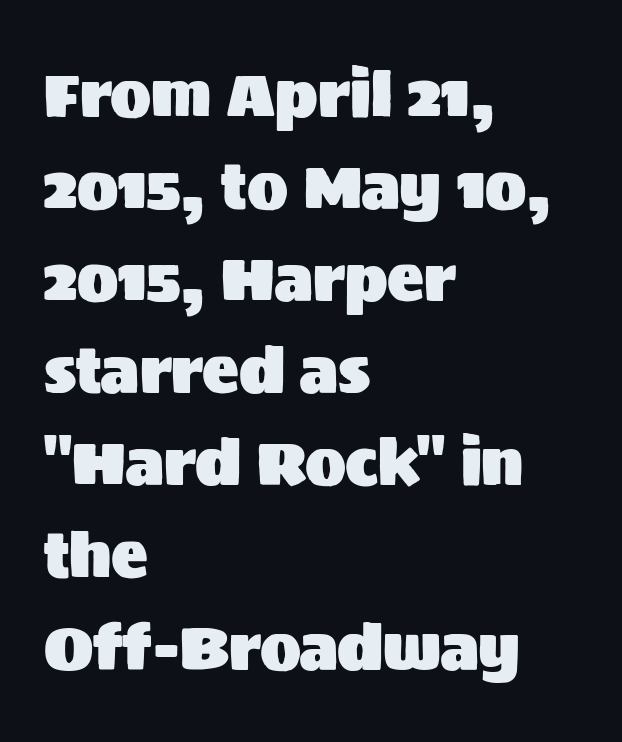
The image shows 61 px sans-serif type, upright; set left-aligned, normal line spacing (1.51x), normal letter spacing, not underlined; medium stroke contrast and a large x-height.
